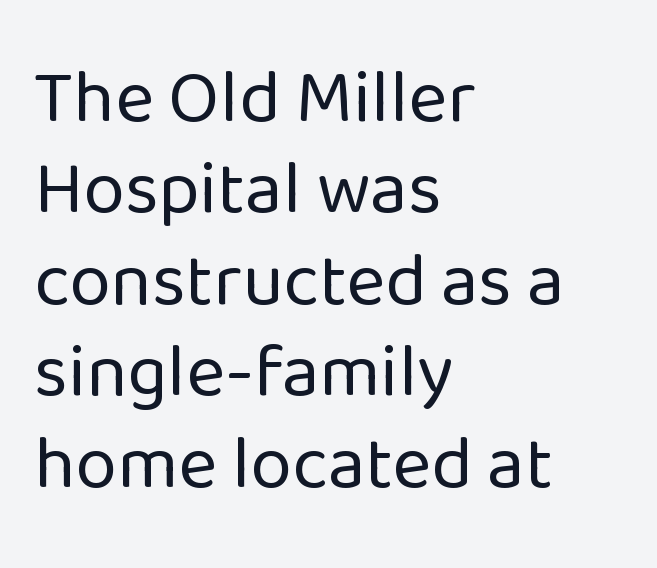
Q: Is the text bold? A: No.
Q: Is the text italic (slanted)? A: No, it is upright.
Q: Is the typeface a serif or a sans-serif typeface? A: Sans-serif.
Q: Is the text underlined? A: No.
Q: How is the paragraph aligned? A: Left-aligned.
Q: Is the spacing between letters normal or unusually wide? A: Normal.
Q: Width (condensed, normal, or wide)? A: Normal.
Q: Stroke contrast? A: Low.
Q: x-height? A: Medium.
Q: Monospaced? A: No.
